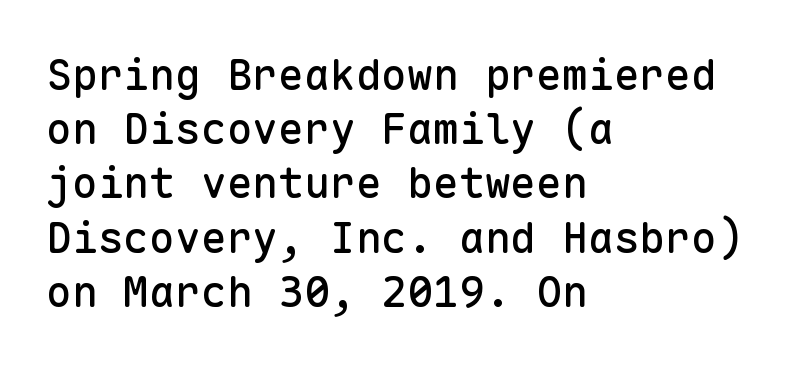
Each letter's strokes conclude bluntly, with no projecting serifs. Descender tails drop into unmarked territory. These lines sit exactly where default settings would place them. Where is the straight margin? On the left. Designer's note — italics off, roman on.
